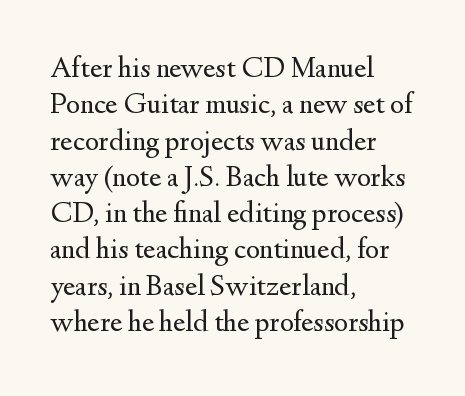
{"serif": "yes", "italic": "no", "bold": "no", "weight": "regular", "width": "normal", "stroke_contrast": "medium", "x_height": "small", "monospaced": "no", "underline": "no", "align": "left", "line_spacing_ratio": 1.21, "letter_spacing": "normal", "letter_spacing_em": 0.0, "glyph_px": 30}
